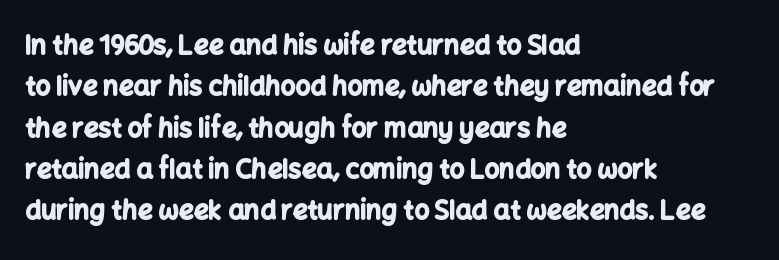
Descenders are the only things crossing below the line. Honestly, the row spacing looks completely unremarkable. The font is running at its bold setting. Inter-character spacing is left at the font's built-in metrics. Vertical strokes here are truly vertical.
